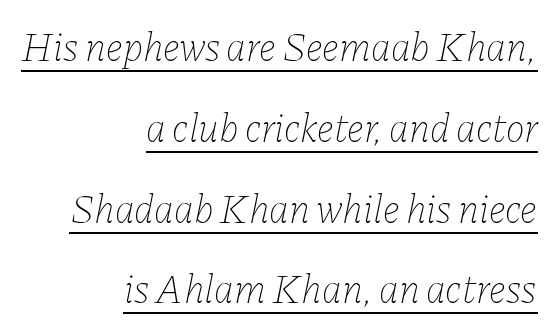
{"italic": "yes", "lean": "right", "slant_degrees": 11, "bold": "no", "weight": "thin", "width": "normal", "stroke_contrast": "low", "x_height": "medium", "monospaced": "no", "underline": "yes", "align": "right", "line_spacing": "loose", "line_spacing_ratio": 2.02, "letter_spacing": "normal", "letter_spacing_em": 0.0, "glyph_px": 40}
